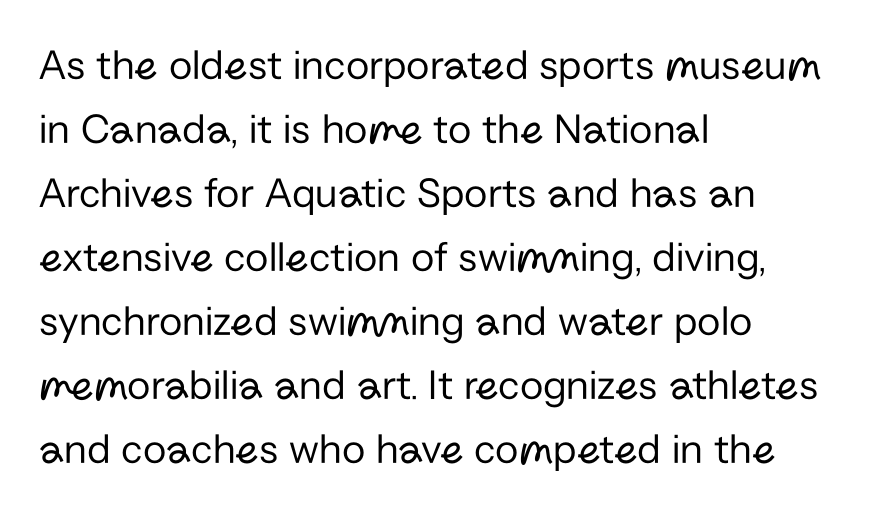
{"serif": "no", "italic": "no", "bold": "no", "weight": "regular", "width": "normal", "stroke_contrast": "low", "x_height": "medium", "monospaced": "no", "underline": "no", "align": "left", "line_spacing": "normal", "line_spacing_ratio": 1.49, "letter_spacing": "normal", "letter_spacing_em": 0.0, "glyph_px": 43}
